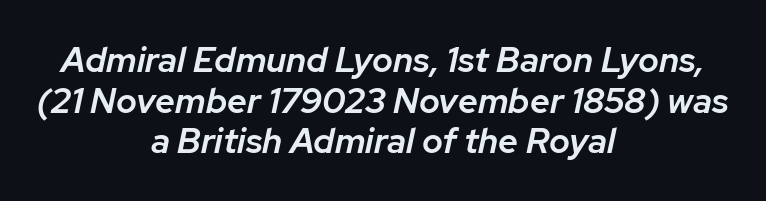
Q: Is the text bold? A: Semi-bold.
Q: Is the text italic (slanted)? A: Yes, it leans right by about 12 degrees.
Q: Is the text underlined? A: No.
Q: How is the paragraph aligned? A: Centered.
Q: Is the spacing between letters normal or unusually wide? A: Normal.
Q: Width (condensed, normal, or wide)? A: Normal.
Q: Stroke contrast? A: Low.
Q: x-height? A: Medium.
Q: Monospaced? A: No.
